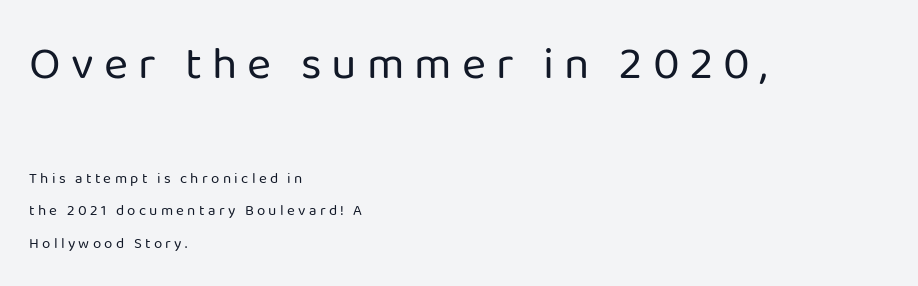
Q: Is the text bold? A: No.
Q: Is the text italic (slanted)? A: No, it is upright.
Q: Is the typeface a serif or a sans-serif typeface? A: Sans-serif.
Q: Is the text underlined? A: No.
Q: How is the paragraph aligned? A: Left-aligned.
Q: Is the spacing between letters normal or unusually wide? A: Unusually wide.
Q: Is the spacing between lines tight, normal or loose? A: Loose.
Q: Which block of text is set in a larger size, the first (top) or the second (bottom)? A: The first (top) one.
Q: Width (condensed, normal, or wide)? A: Normal.
Q: Stroke contrast? A: Low.
Q: x-height? A: Medium.
Q: Monospaced? A: No.
